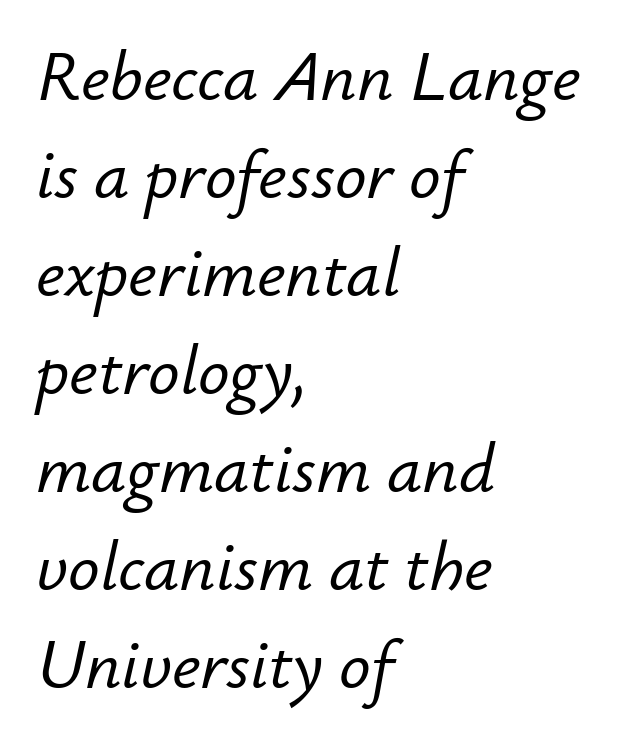
The face used here is rendered with its standard letterfit. Character widths vary here, with narrow letters taking less room than wide ones. Typeset ragged right — the left edge is the straight one. A bare baseline throughout the passage. Italic? Definitely — the glyphs are oblique.
